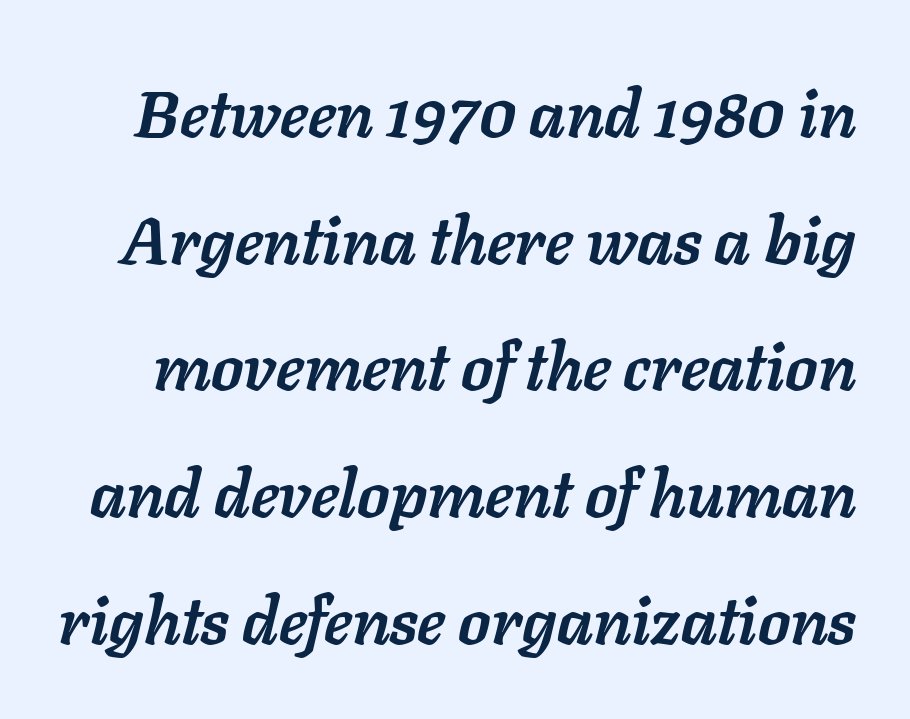
Q: Is the text bold? A: Yes.
Q: Is the text italic (slanted)? A: Yes, it leans right by about 11 degrees.
Q: Is the text underlined? A: No.
Q: Is the spacing between letters normal or unusually wide? A: Normal.
Q: Is the spacing between lines tight, normal or loose? A: Loose.
Q: Width (condensed, normal, or wide)? A: Normal.
Q: Stroke contrast? A: Low.
Q: x-height? A: Medium.
Q: Monospaced? A: No.
